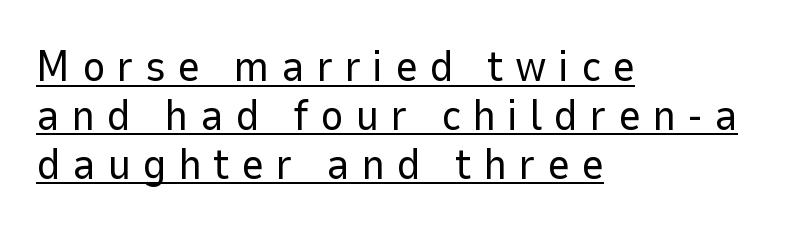
Q: Is the text bold? A: No.
Q: Is the text italic (slanted)? A: No, it is upright.
Q: Is the typeface a serif or a sans-serif typeface? A: Sans-serif.
Q: Is the text underlined? A: Yes.
Q: How is the paragraph aligned? A: Left-aligned.
Q: Is the spacing between letters normal or unusually wide? A: Unusually wide.
Q: Is the spacing between lines tight, normal or loose? A: Tight.
Q: Width (condensed, normal, or wide)? A: Normal.
Q: Stroke contrast? A: Low.
Q: x-height? A: Medium.
Q: Monospaced? A: No.
